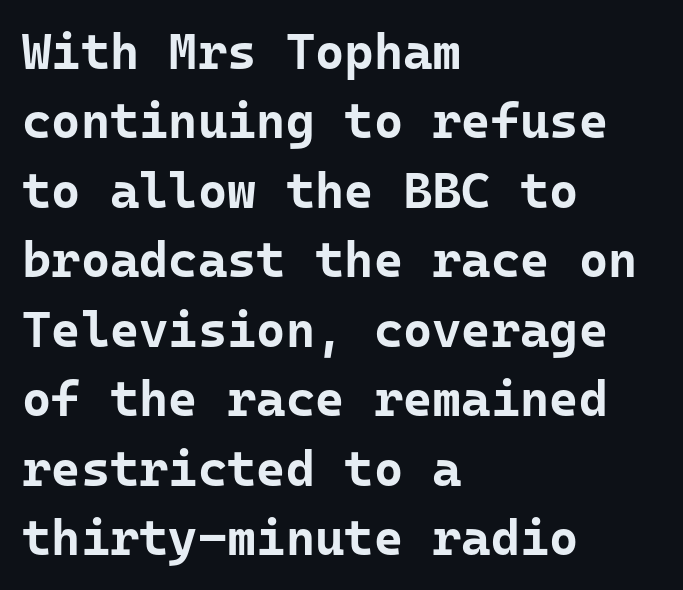
{"serif": "no", "italic": "no", "bold": "yes", "weight": "bold", "width": "normal", "stroke_contrast": "low", "x_height": "medium", "monospaced": "yes", "underline": "no", "align": "left", "line_spacing": "normal", "line_spacing_ratio": 1.39, "letter_spacing": "normal", "letter_spacing_em": 0.0, "glyph_px": 50}
